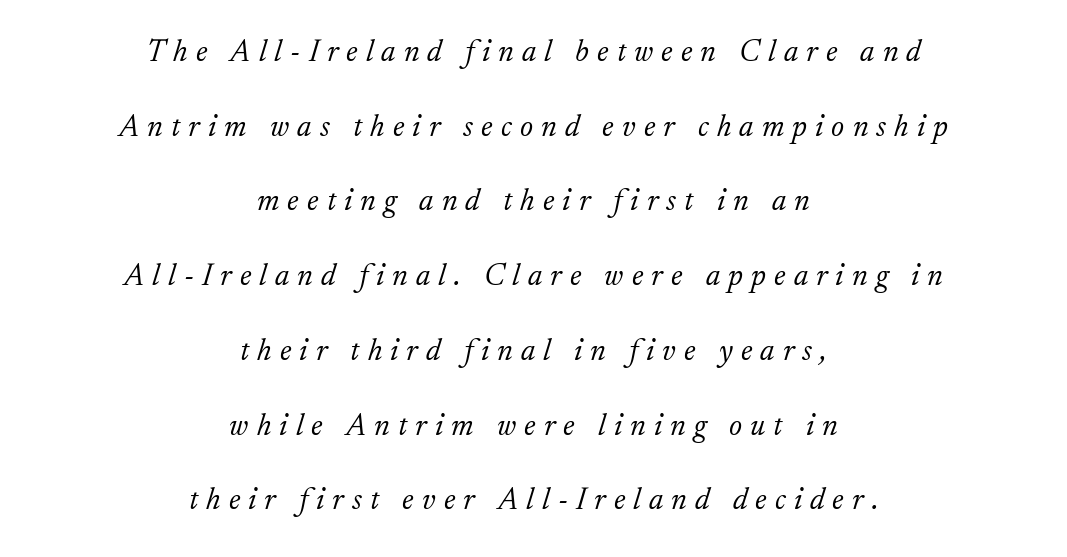
The image shows 31 px light serif type, italic (leaning right); set centered, loose line spacing (2.41x), unusually wide letter spacing (+0.26 em), not underlined; low stroke contrast and a small x-height.
